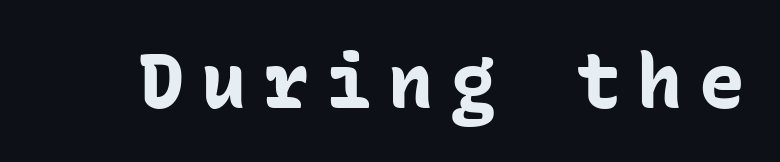
The image shows 76 px bold sans-serif type, upright, monospaced; set unusually wide letter spacing (+0.22 em), not underlined; low stroke contrast and a medium x-height.
